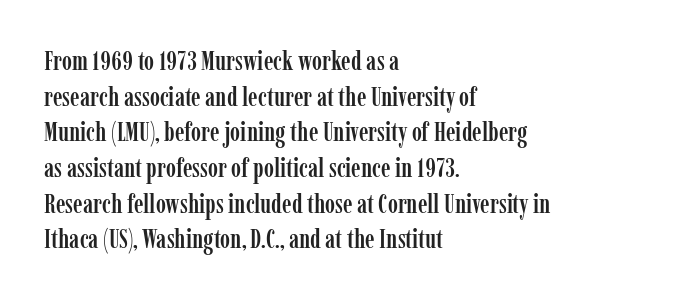
{"italic": "no", "underline": "no", "align": "left", "line_spacing": "normal", "line_spacing_ratio": 1.32, "letter_spacing": "normal", "letter_spacing_em": 0.0, "glyph_px": 27}
